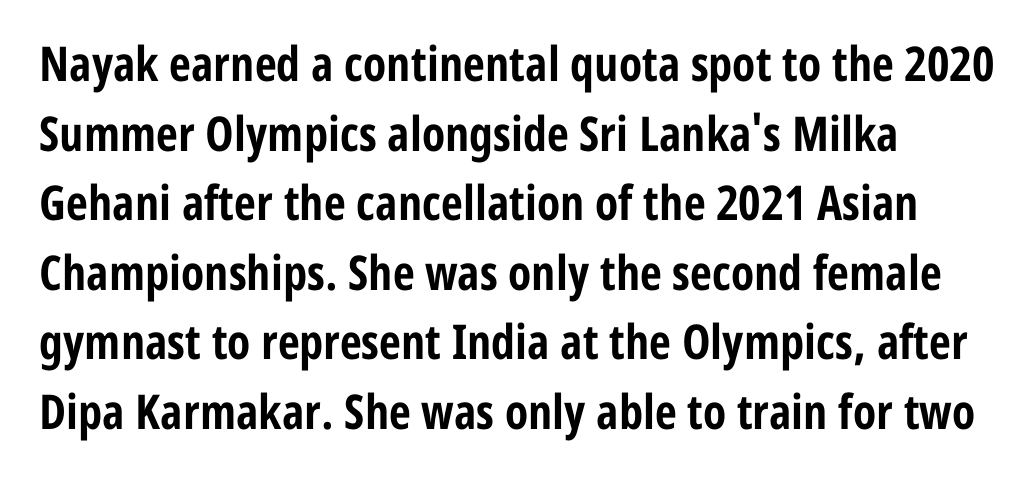
The image shows 48 px bold, condensed sans-serif type, upright; set left-aligned, normal line spacing (1.45x), normal letter spacing, not underlined; low stroke contrast and a medium x-height.
